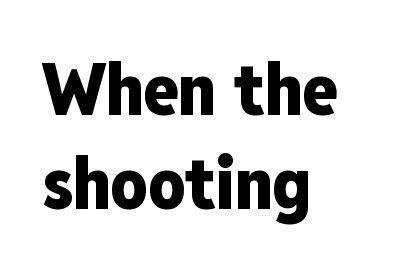
Caption: standard tracking, unaltered. Regular leading. Notice how the stems are strictly vertical — no italics here. I'd describe the lettering as bold — thick and assertive.
